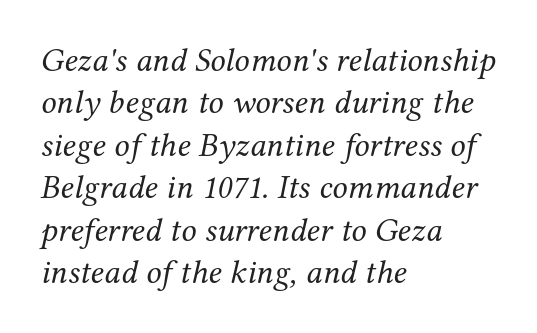
{"serif": "yes", "italic": "yes", "lean": "right", "slant_degrees": 12, "bold": "no", "weight": "regular", "width": "normal", "stroke_contrast": "medium", "x_height": "medium", "monospaced": "no", "underline": "no", "align": "left", "line_spacing": "normal", "line_spacing_ratio": 1.25, "letter_spacing": "normal", "letter_spacing_em": 0.0, "glyph_px": 34}
